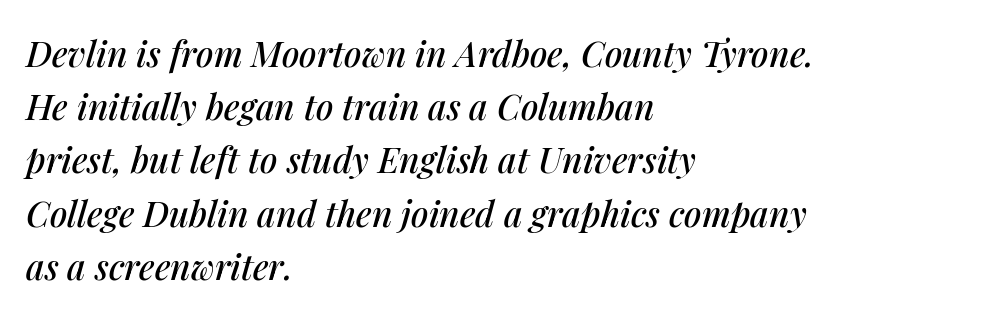
Q: Is the text italic (slanted)? A: Yes, it leans right by about 14 degrees.
Q: Is the text underlined? A: No.
Q: How is the paragraph aligned? A: Left-aligned.
Q: Is the spacing between letters normal or unusually wide? A: Normal.
Q: Is the spacing between lines tight, normal or loose? A: Normal.
Q: Width (condensed, normal, or wide)? A: Normal.
Q: Stroke contrast? A: Medium.
Q: x-height? A: Medium.
Q: Monospaced? A: No.
